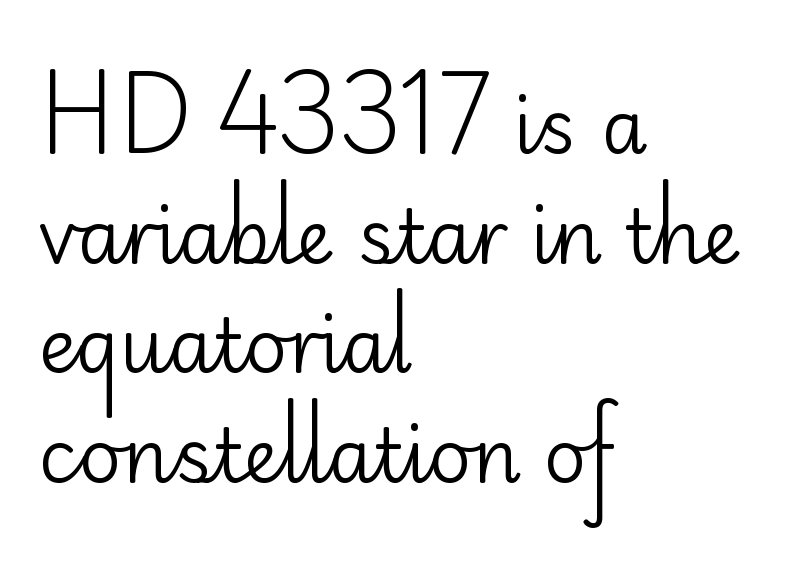
Q: Is the text bold? A: No.
Q: Is the text italic (slanted)? A: No, it is upright.
Q: Is the typeface a serif or a sans-serif typeface? A: Sans-serif.
Q: Is the text underlined? A: No.
Q: How is the paragraph aligned? A: Left-aligned.
Q: Is the spacing between letters normal or unusually wide? A: Normal.
Q: Is the spacing between lines tight, normal or loose? A: Normal.
Q: Width (condensed, normal, or wide)? A: Normal.
Q: Stroke contrast? A: Low.
Q: x-height? A: Small.
Q: Monospaced? A: No.
